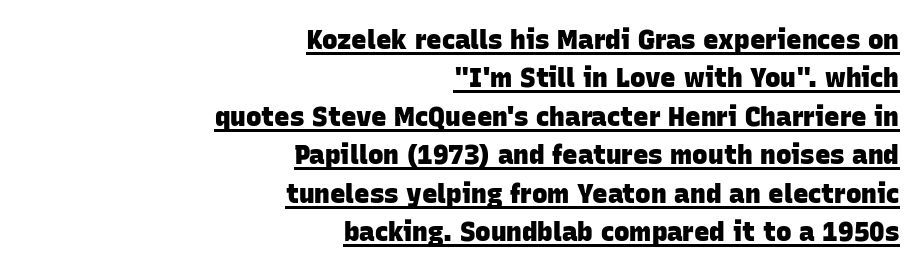
{"bold": "yes", "underline": "yes", "align": "right", "line_spacing": "normal", "line_spacing_ratio": 1.48, "letter_spacing": "normal", "letter_spacing_em": 0.0, "glyph_px": 26}
